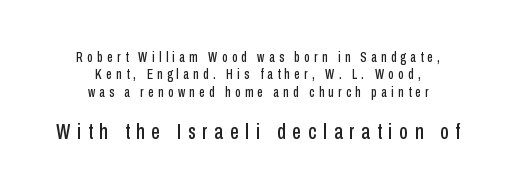
Q: Is the text italic (slanted)? A: No, it is upright.
Q: Is the text underlined? A: No.
Q: How is the paragraph aligned? A: Centered.
Q: Is the spacing between letters normal or unusually wide? A: Unusually wide.
Q: Which block of text is set in a larger size, the first (top) or the second (bottom)? A: The second (bottom) one.
